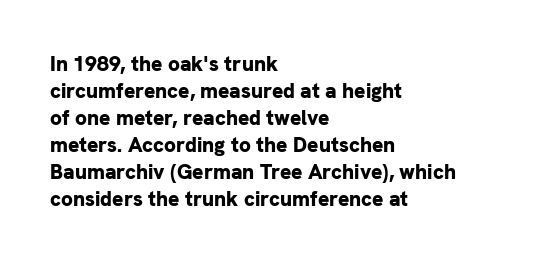
The image shows 21 px bold type, upright; set left-aligned, normal line spacing (1.29x), normal letter spacing, not underlined.
